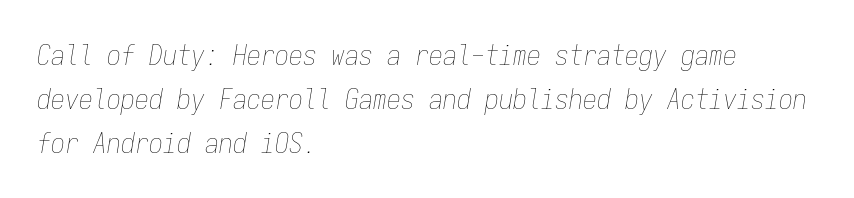
The image shows 28 px thin, condensed type, italic (leaning right), monospaced; set left-aligned, normal line spacing (1.57x), normal letter spacing, not underlined; low stroke contrast and a medium x-height.
